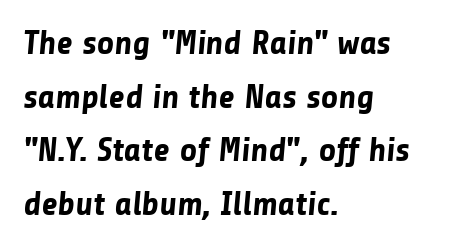
{"serif": "no", "bold": "yes", "weight": "bold", "width": "normal", "stroke_contrast": "low", "x_height": "medium", "monospaced": "no", "underline": "no", "align": "left", "line_spacing": "normal", "line_spacing_ratio": 1.58, "letter_spacing": "normal", "letter_spacing_em": 0.0, "glyph_px": 34}
